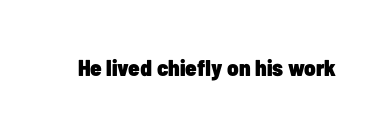
{"italic": "no", "bold": "yes", "underline": "no", "letter_spacing": "normal", "letter_spacing_em": 0.0, "glyph_px": 23}
